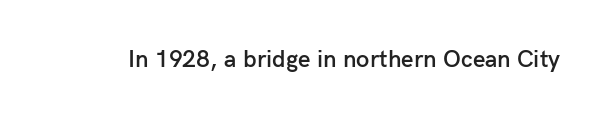
Quick note: underline off. Rendered with straight, roman letterforms. Each word holds together tightly as a unit, with standard inter-letter gaps. Slightly chunky letters — semibold, I'd say, not full bold.
